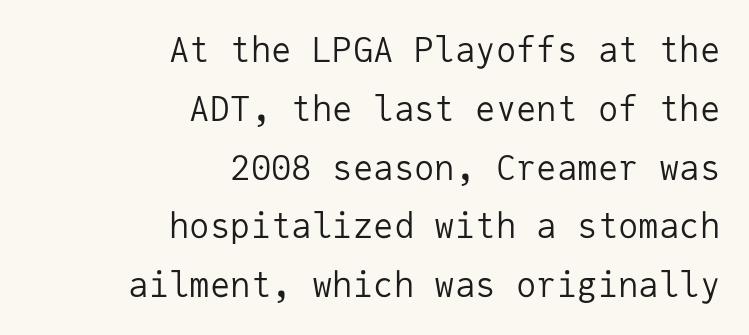
Is this a fixed-width face? Yes — each glyph sits in an identical cell. Check where the strokes stop: nothing finishes them off — pure sans. No chunkiness to these letters — they're not bold. Honestly, the letter spacing is just normal — you wouldn't notice it. Do the letters lean? They stand straight. Words float on clear page, feet unadorned.
